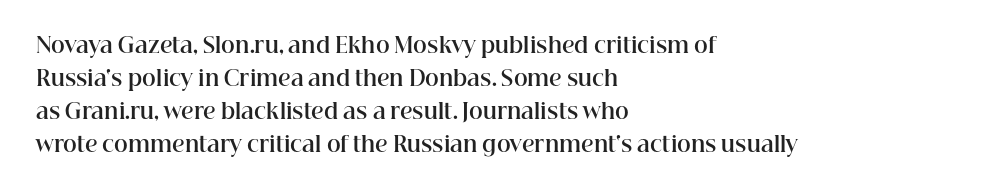
The sample has been set heavy, in full bold. Any mark beneath the type? The region is blank. The ragged edge is on the right, which tells us the setting is flush left. This sample uses plain, unmodified letter spacing. Posture: vertical. Does the leading feel generous? No, just average.
